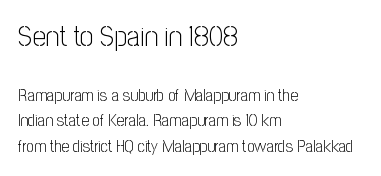
Just letters on the line, the space beneath them empty. Casual observation: everything's shoved over to the left. Size contrast runs from large at the top to small at the bottom. Is this a fixed-width face? No — the glyphs have proportional, varying widths.
